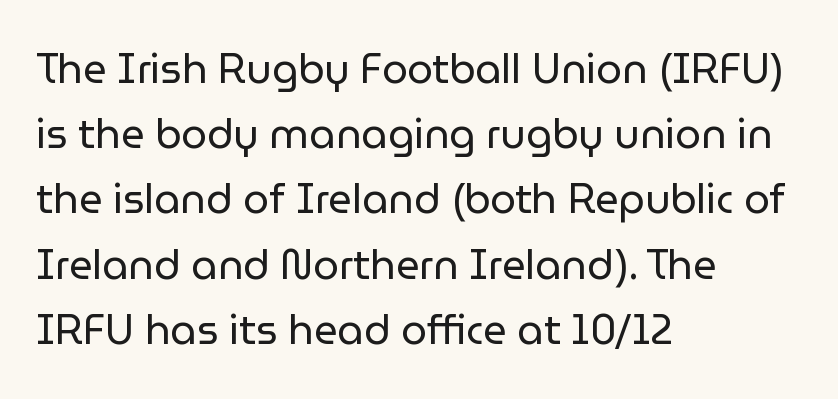
Q: Is the text bold? A: No.
Q: Is the text italic (slanted)? A: No, it is upright.
Q: Is the typeface a serif or a sans-serif typeface? A: Sans-serif.
Q: Is the text underlined? A: No.
Q: How is the paragraph aligned? A: Left-aligned.
Q: Is the spacing between letters normal or unusually wide? A: Normal.
Q: Is the spacing between lines tight, normal or loose? A: Normal.
Q: Width (condensed, normal, or wide)? A: Normal.
Q: Stroke contrast? A: Low.
Q: x-height? A: Medium.
Q: Monospaced? A: No.
